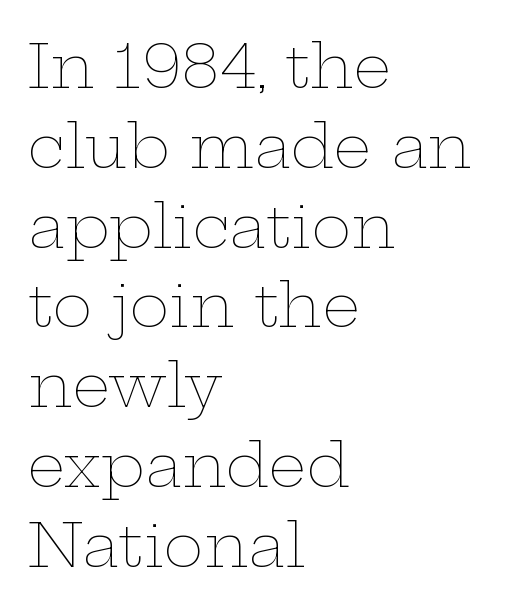
Q: Is the text bold? A: No.
Q: Is the text italic (slanted)? A: No, it is upright.
Q: Is the text underlined? A: No.
Q: How is the paragraph aligned? A: Left-aligned.
Q: Is the spacing between letters normal or unusually wide? A: Normal.
Q: Is the spacing between lines tight, normal or loose? A: Normal.
Q: Width (condensed, normal, or wide)? A: Wide.
Q: Stroke contrast? A: Low.
Q: x-height? A: Medium.
Q: Monospaced? A: No.
